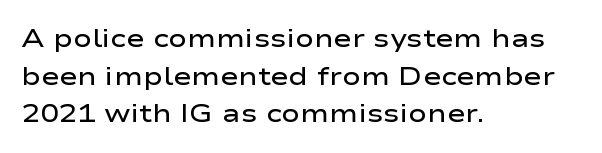
The image shows 25 px text type, upright; set left-aligned, normal line spacing (1.51x), normal letter spacing, not underlined.
